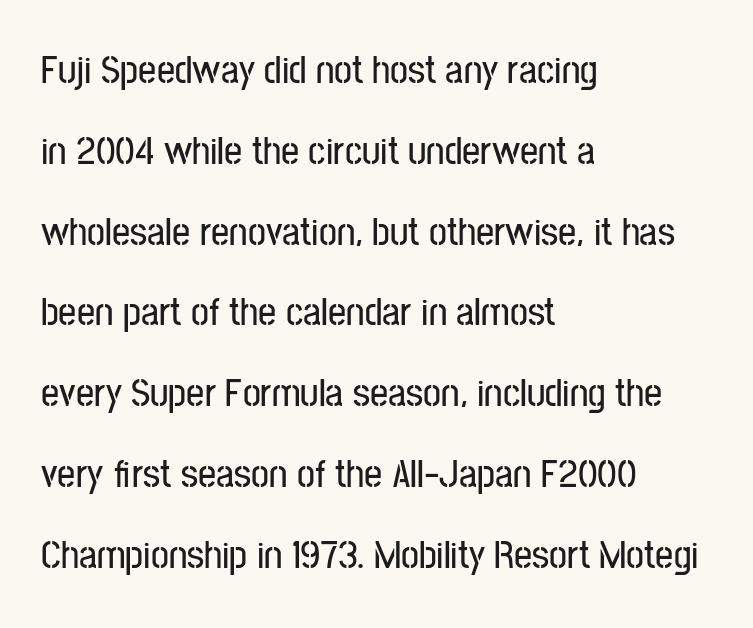
Q: Is the text italic (slanted)? A: No, it is upright.
Q: Is the typeface a serif or a sans-serif typeface? A: Sans-serif.
Q: Is the text underlined? A: No.
Q: How is the paragraph aligned? A: Left-aligned.
Q: Is the spacing between letters normal or unusually wide? A: Normal.
Q: Is the spacing between lines tight, normal or loose? A: Loose.
Q: Width (condensed, normal, or wide)? A: Condensed.
Q: Stroke contrast? A: Low.
Q: x-height? A: Medium.
Q: Monospaced? A: No.
